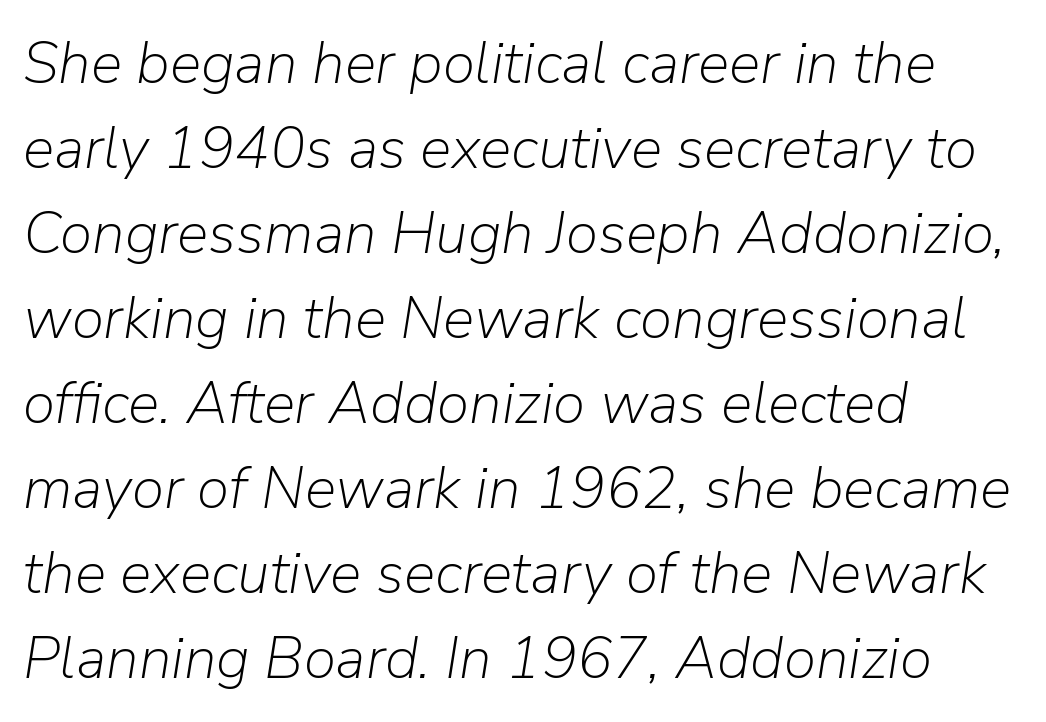
{"italic": "yes", "lean": "right", "slant_degrees": 9, "bold": "no", "weight": "light", "width": "normal", "stroke_contrast": "low", "x_height": "medium", "monospaced": "no", "underline": "no", "align": "left", "line_spacing": "normal", "line_spacing_ratio": 1.44, "letter_spacing": "normal", "letter_spacing_em": 0.0, "glyph_px": 59}
